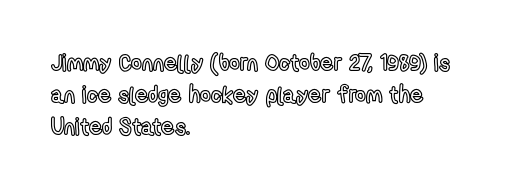
The image shows 23 px text type, upright; set left-aligned, normal line spacing (1.4x), normal letter spacing, not underlined.
